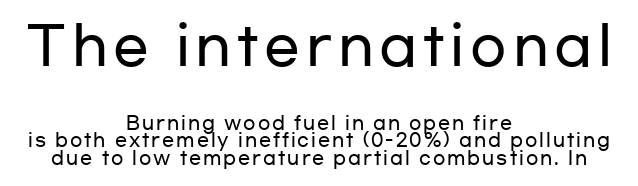
Q: Is the text italic (slanted)? A: No, it is upright.
Q: Is the typeface a serif or a sans-serif typeface? A: Sans-serif.
Q: Is the text underlined? A: No.
Q: How is the paragraph aligned? A: Centered.
Q: Is the spacing between lines tight, normal or loose? A: Tight.
Q: Which block of text is set in a larger size, the first (top) or the second (bottom)? A: The first (top) one.
Q: Width (condensed, normal, or wide)? A: Wide.
Q: Stroke contrast? A: Low.
Q: x-height? A: Medium.
Q: Monospaced? A: No.
